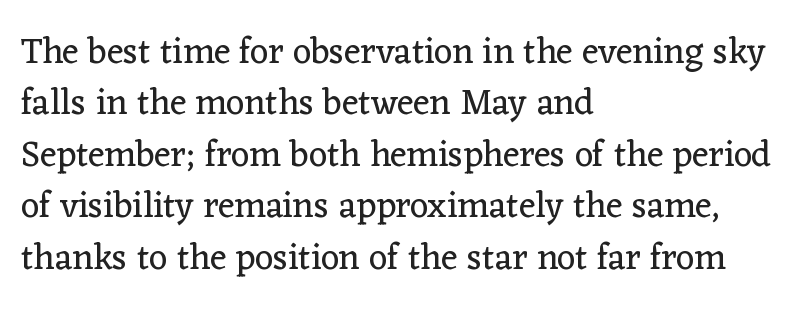
{"serif": "yes", "italic": "no", "bold": "no", "weight": "regular", "width": "normal", "stroke_contrast": "low", "x_height": "medium", "monospaced": "no", "underline": "no", "align": "left", "line_spacing": "normal", "line_spacing_ratio": 1.43, "letter_spacing": "normal", "letter_spacing_em": 0.0, "glyph_px": 36}
